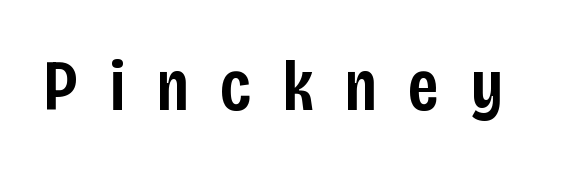
The image shows 72 px semibold, condensed sans-serif type, upright; set unusually wide letter spacing (+0.43 em), not underlined; low stroke contrast and a large x-height.
